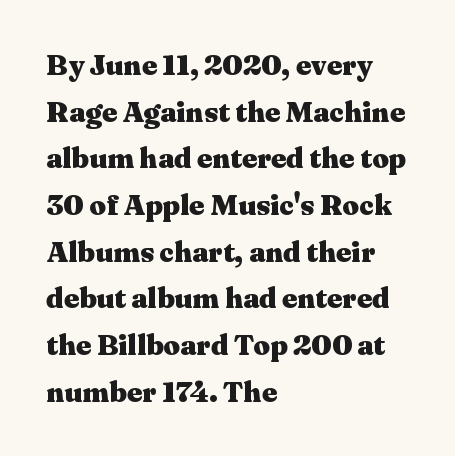
Q: Is the text bold? A: Yes.
Q: Is the text italic (slanted)? A: No, it is upright.
Q: Is the typeface a serif or a sans-serif typeface? A: Serif.
Q: Is the text underlined? A: No.
Q: How is the paragraph aligned? A: Left-aligned.
Q: Is the spacing between letters normal or unusually wide? A: Normal.
Q: Is the spacing between lines tight, normal or loose? A: Normal.
Q: Width (condensed, normal, or wide)? A: Wide.
Q: Stroke contrast? A: Medium.
Q: x-height? A: Medium.
Q: Monospaced? A: No.
